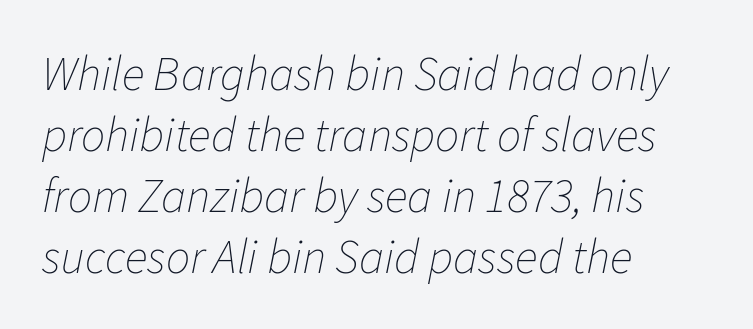
The image shows 48 px thin type, italic (leaning right); set left-aligned, normal line spacing (1.27x), normal letter spacing, not underlined; low stroke contrast and a medium x-height.
